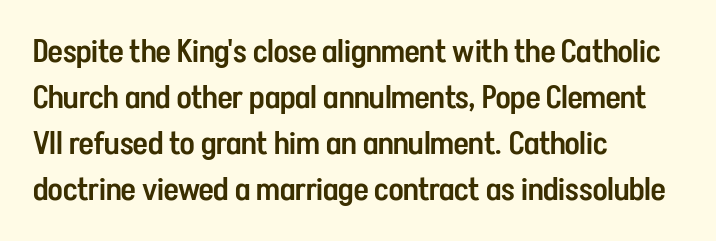
{"serif": "no", "italic": "no", "bold": "semi", "weight": "semibold", "width": "condensed", "stroke_contrast": "low", "x_height": "medium", "monospaced": "no", "underline": "no", "align": "left", "line_spacing": "normal", "line_spacing_ratio": 1.44, "letter_spacing": "normal", "letter_spacing_em": 0.0, "glyph_px": 32}
